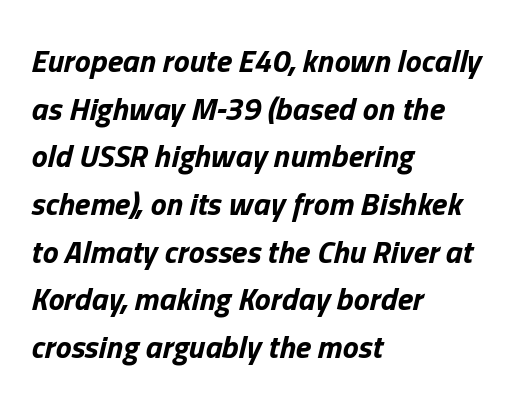
Q: Is the text bold? A: Yes.
Q: Is the text italic (slanted)? A: Yes, it leans right by about 13 degrees.
Q: Is the text underlined? A: No.
Q: How is the paragraph aligned? A: Left-aligned.
Q: Is the spacing between letters normal or unusually wide? A: Normal.
Q: Is the spacing between lines tight, normal or loose? A: Normal.
Q: Width (condensed, normal, or wide)? A: Normal.
Q: Stroke contrast? A: Low.
Q: x-height? A: Medium.
Q: Monospaced? A: No.
